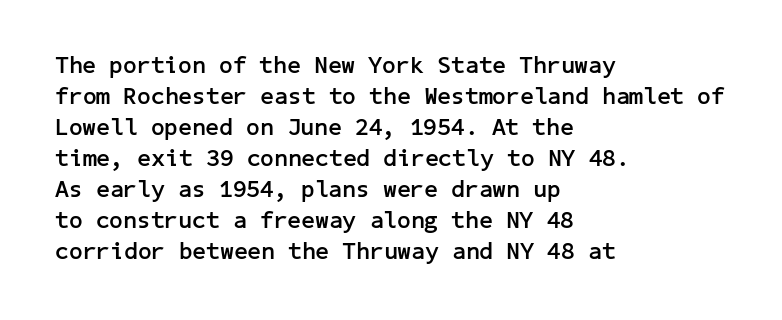
{"italic": "no", "bold": "yes", "underline": "no", "align": "left", "line_spacing": "normal", "line_spacing_ratio": 1.29, "letter_spacing": "normal", "letter_spacing_em": 0.0, "glyph_px": 24}
